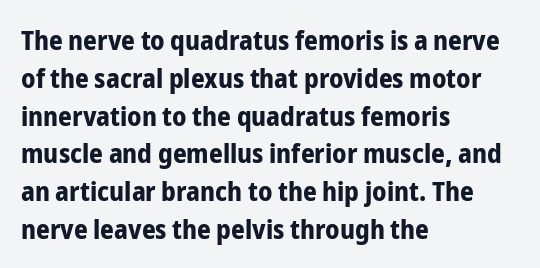
The image shows 27 px bold type, upright; set left-aligned, normal line spacing (1.4x), normal letter spacing, not underlined.
